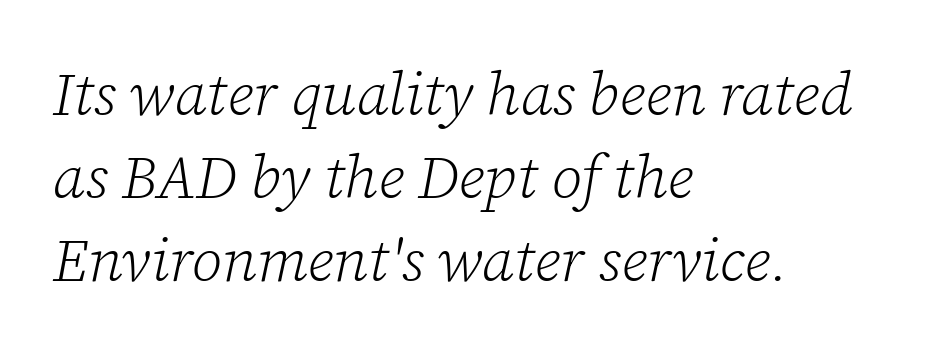
Q: Is the text bold? A: No.
Q: Is the text italic (slanted)? A: Yes, it leans right by about 12 degrees.
Q: Is the typeface a serif or a sans-serif typeface? A: Serif.
Q: Is the text underlined? A: No.
Q: How is the paragraph aligned? A: Left-aligned.
Q: Is the spacing between letters normal or unusually wide? A: Normal.
Q: Is the spacing between lines tight, normal or loose? A: Normal.
Q: Width (condensed, normal, or wide)? A: Normal.
Q: Stroke contrast? A: Low.
Q: x-height? A: Medium.
Q: Monospaced? A: No.
